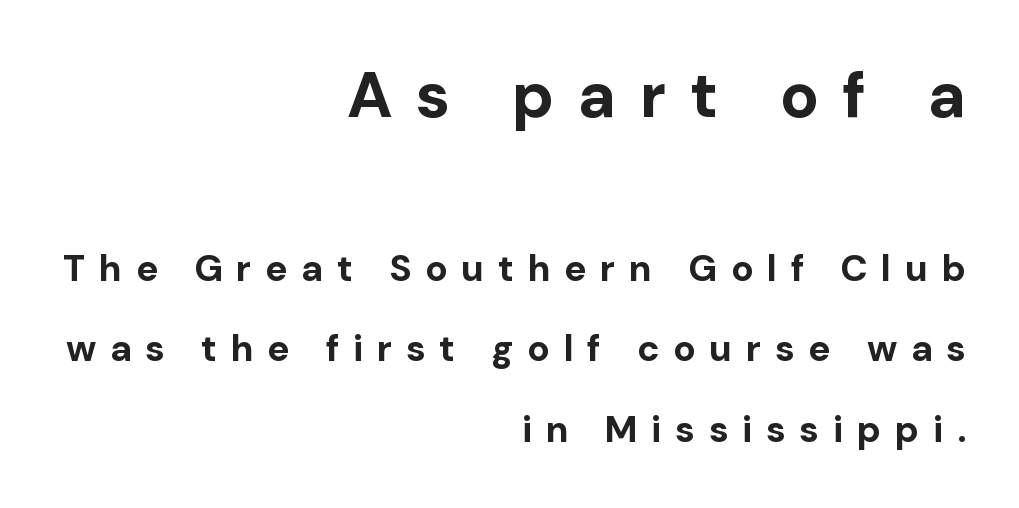
Posture: vertical. If you squint, the top block still reads clearly — it's the larger of the two. Its strokes are broad and dark, the hallmark of bold type. These lines are set flush right with a ragged left edge. Do the characters align in a grid? No, the font is proportional. Quick note: underline off.
